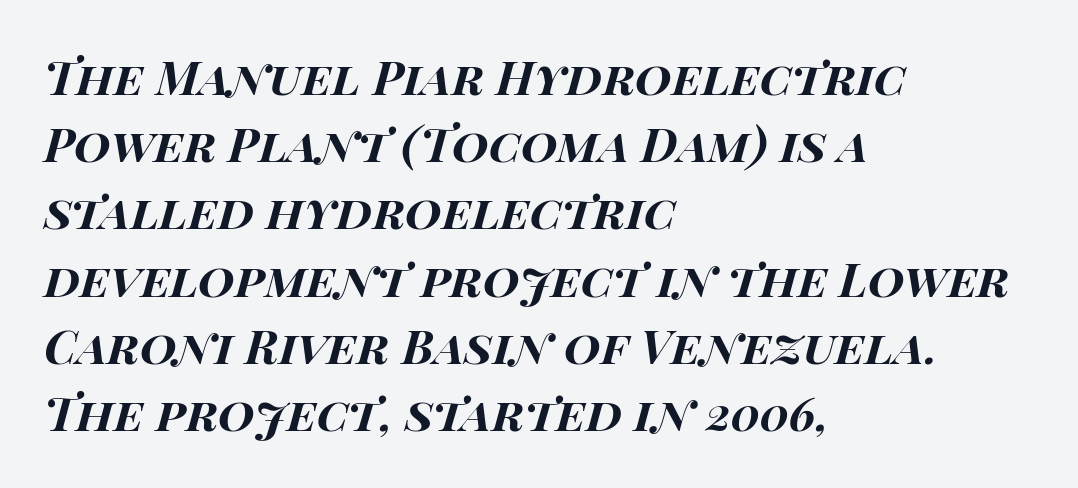
{"italic": "yes", "lean": "right", "slant_degrees": 15, "bold": "yes", "weight": "bold", "width": "wide", "stroke_contrast": "high", "x_height": "large", "monospaced": "no", "underline": "no", "align": "left", "line_spacing": "normal", "line_spacing_ratio": 1.43, "letter_spacing": "normal", "letter_spacing_em": 0.0, "glyph_px": 47}
